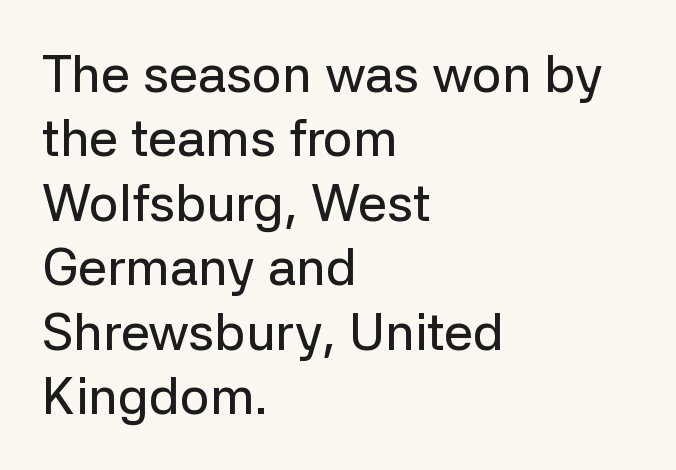
Q: Is the text italic (slanted)? A: No, it is upright.
Q: Is the typeface a serif or a sans-serif typeface? A: Sans-serif.
Q: Is the text underlined? A: No.
Q: How is the paragraph aligned? A: Left-aligned.
Q: Is the spacing between letters normal or unusually wide? A: Normal.
Q: Width (condensed, normal, or wide)? A: Normal.
Q: Stroke contrast? A: Low.
Q: x-height? A: Medium.
Q: Monospaced? A: No.
